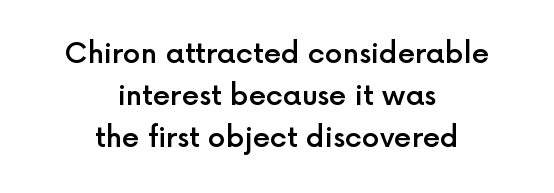
{"serif": "no", "italic": "no", "bold": "semi", "weight": "semibold", "width": "normal", "x_height": "medium", "monospaced": "no", "underline": "no", "align": "center", "line_spacing": "normal", "line_spacing_ratio": 1.5, "letter_spacing": "normal", "letter_spacing_em": 0.0, "glyph_px": 28}
